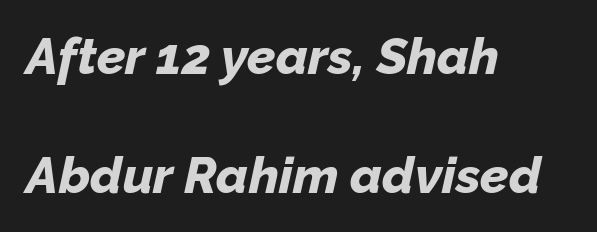
Q: Is the text bold? A: Yes.
Q: Is the text italic (slanted)? A: Yes, it leans right by about 12 degrees.
Q: Is the text underlined? A: No.
Q: How is the paragraph aligned? A: Left-aligned.
Q: Is the spacing between letters normal or unusually wide? A: Normal.
Q: Is the spacing between lines tight, normal or loose? A: Loose.
Q: Width (condensed, normal, or wide)? A: Normal.
Q: Stroke contrast? A: Low.
Q: x-height? A: Medium.
Q: Monospaced? A: No.
